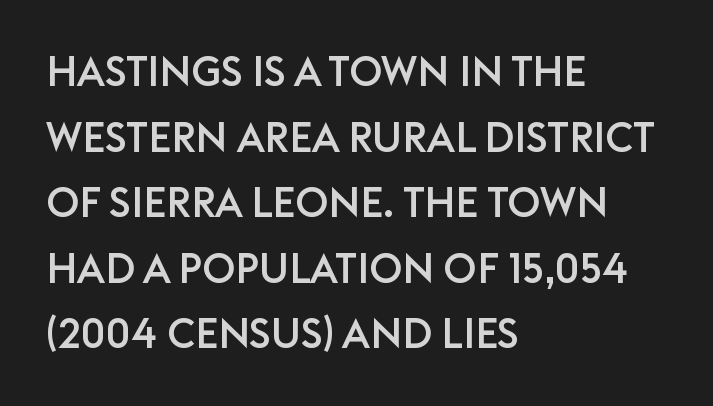
In terms of letterspacing, this is plain default setting. Characters remain perfectly vertical along every line. What kind of face is this? One without serifs — a sans. Plain, unruled lines of type.
